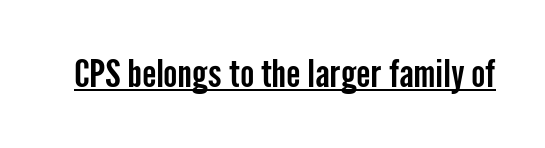
The image shows 38 px condensed sans-serif type, upright; set normal letter spacing, underlined; low stroke contrast and a medium x-height.
